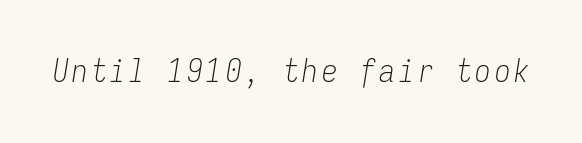
The area under the type is left untouched. The face looks like a standard text weight, possibly lighter. The glyphs look as if they've been sheared to an angle. This sample has the even, mechanical cadence of fixed-width lettering.
